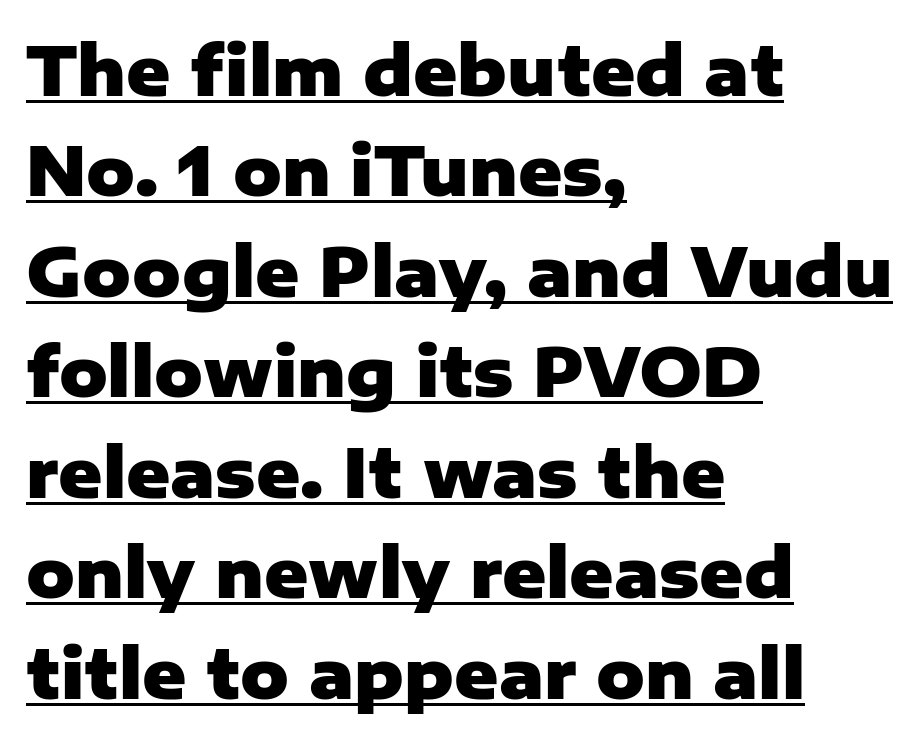
The image shows 67 px heavy sans-serif type, upright; set left-aligned, normal line spacing (1.5x), normal letter spacing, underlined; low stroke contrast and a medium x-height.
